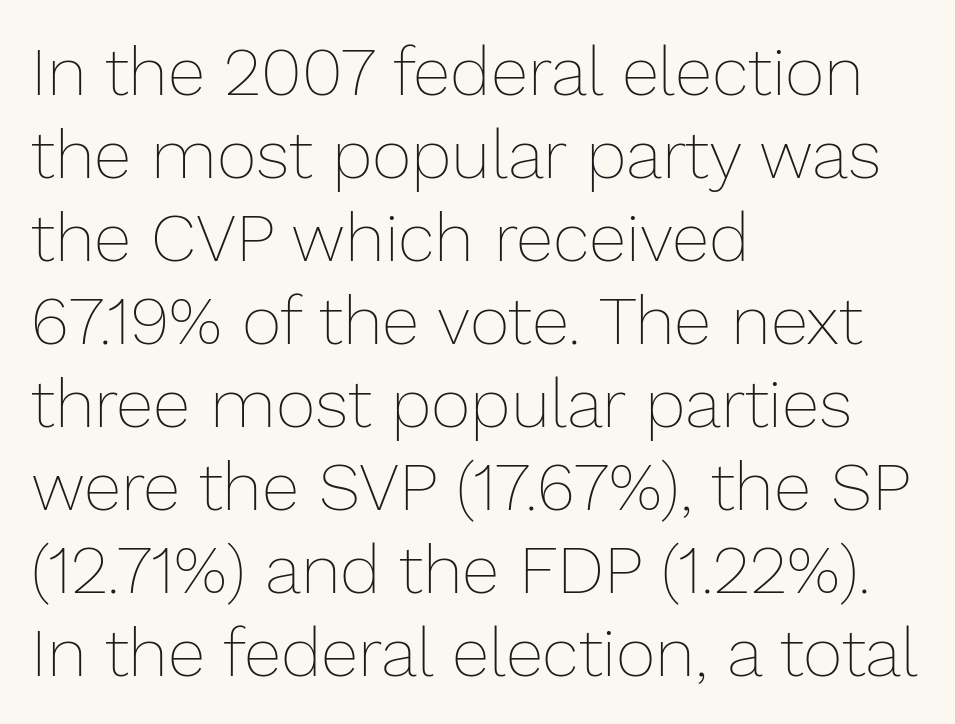
The lines in this sample share a left origin and differ only in where they stop. Plain, unruled lines of type. Caption: face not bold, strokes unweighted. Nope, not italic — everything's standing straight. The face used here is proportionally spaced, like ordinary book or web type.
